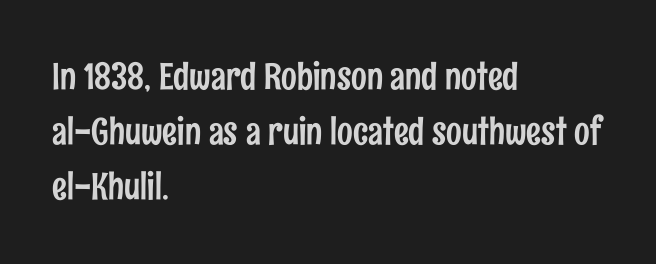
Each line starts at the same left margin while the right side varies. The font family rendered here belongs to the sans-serif group. You could call the tracking neutral — neither tight nor loose. Is this a fixed-width face? No — the glyphs have proportional, varying widths. Whoever set this chose a conventional vertical rhythm.
